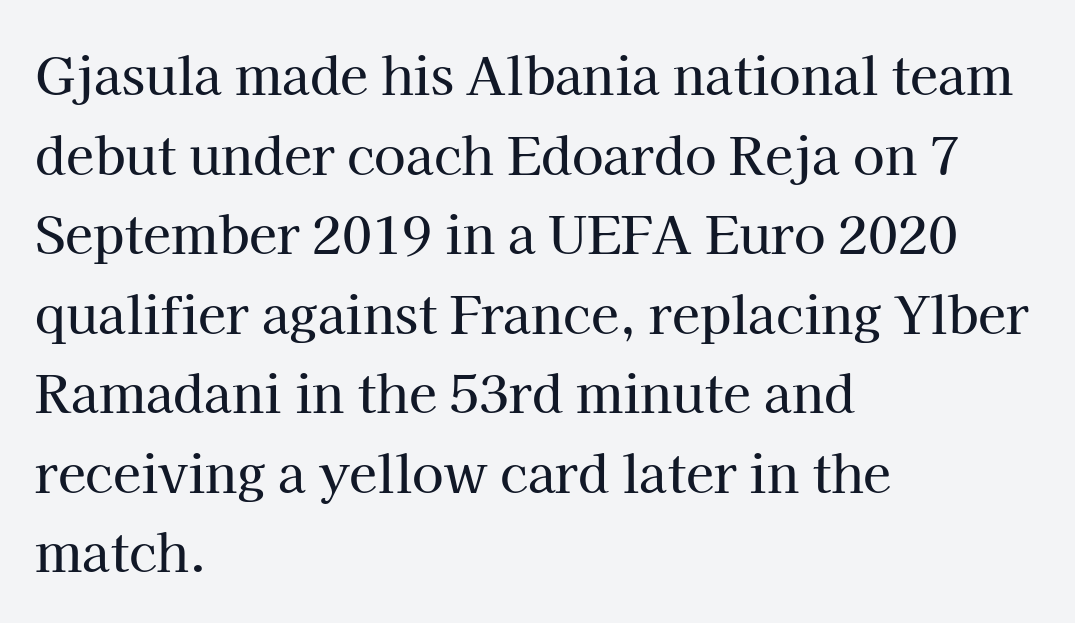
The image shows 51 px serif type, upright; set left-aligned, normal line spacing (1.56x), normal letter spacing, not underlined; high stroke contrast and a medium x-height.
